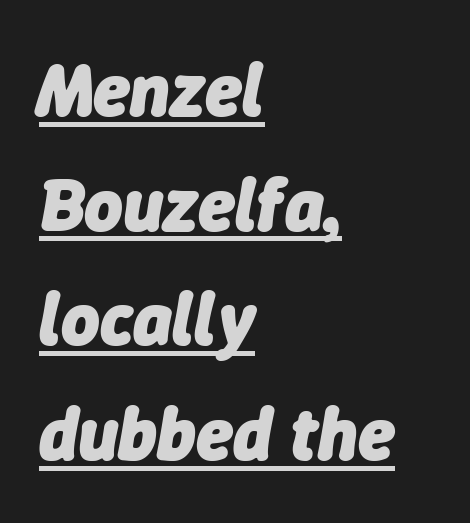
{"italic": "yes", "lean": "right", "slant_degrees": 9, "bold": "yes", "weight": "heavy", "width": "normal", "stroke_contrast": "low", "x_height": "medium", "monospaced": "no", "underline": "yes", "align": "left", "line_spacing": "normal", "line_spacing_ratio": 1.55, "letter_spacing": "normal", "letter_spacing_em": 0.0, "glyph_px": 74}
